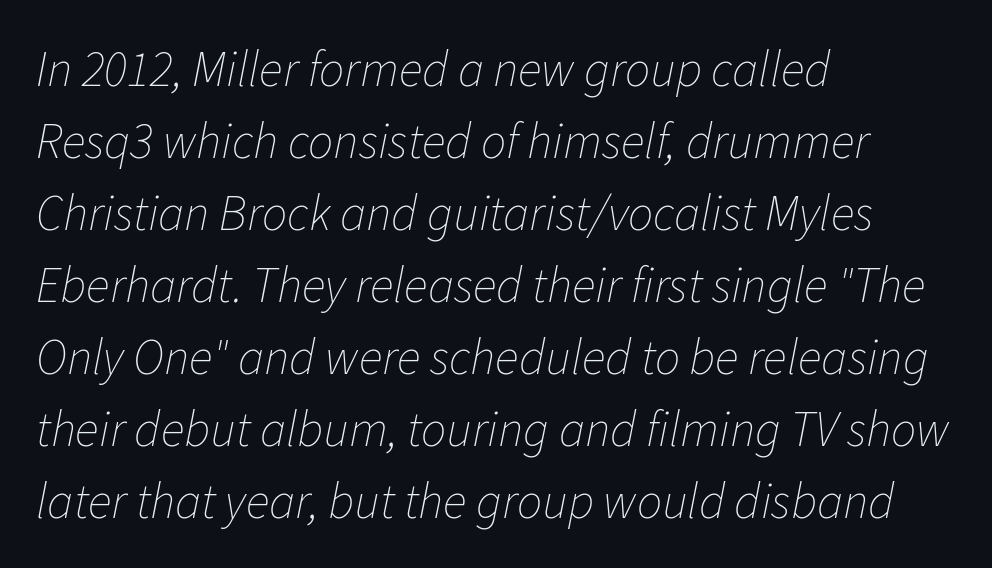
On a weight scale, this lands at 450 or below. The rendering keeps characters at their native spacing. Just letters on the line, the space beneath them empty. The letters are slanted; this is an italic face.
